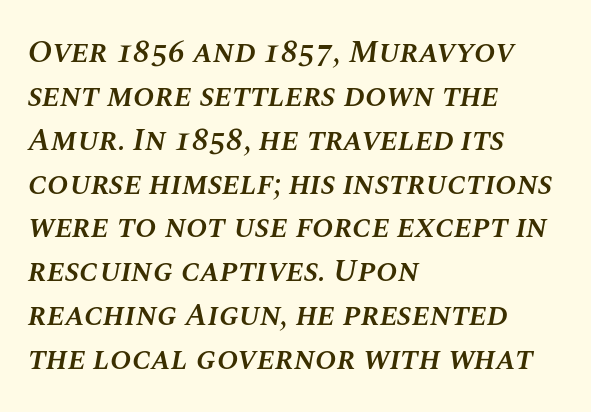
{"italic": "yes", "lean": "right", "slant_degrees": 10, "bold": "semi", "weight": "semibold", "width": "normal", "stroke_contrast": "medium", "x_height": "large", "monospaced": "no", "underline": "no", "align": "left", "line_spacing": "normal", "line_spacing_ratio": 1.37, "letter_spacing": "normal", "letter_spacing_em": 0.0, "glyph_px": 32}
